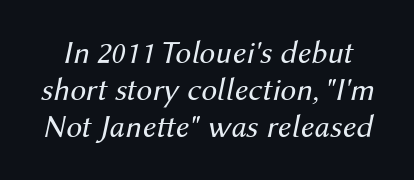
{"italic": "yes", "lean": "right", "slant_degrees": 12, "bold": "no", "weight": "regular", "width": "normal", "stroke_contrast": "medium", "x_height": "medium", "monospaced": "no", "underline": "no", "line_spacing_ratio": 1.16, "letter_spacing": "normal", "letter_spacing_em": 0.0, "glyph_px": 32}
